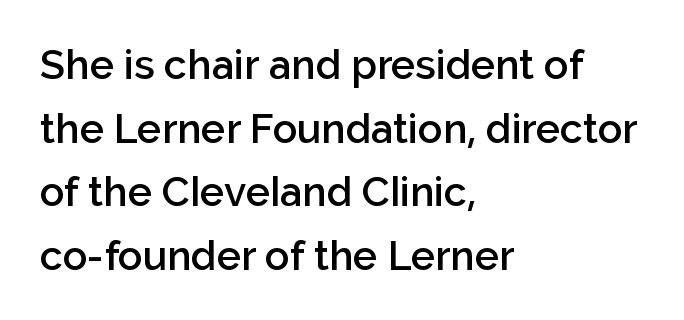
If you measured baseline to baseline, you'd find a middling distance. Anything drawn beneath the words? Only blank space. This is moderately heavy type, rendered in semibold. Spacing verdict: proportional, widths tailored to each character.
